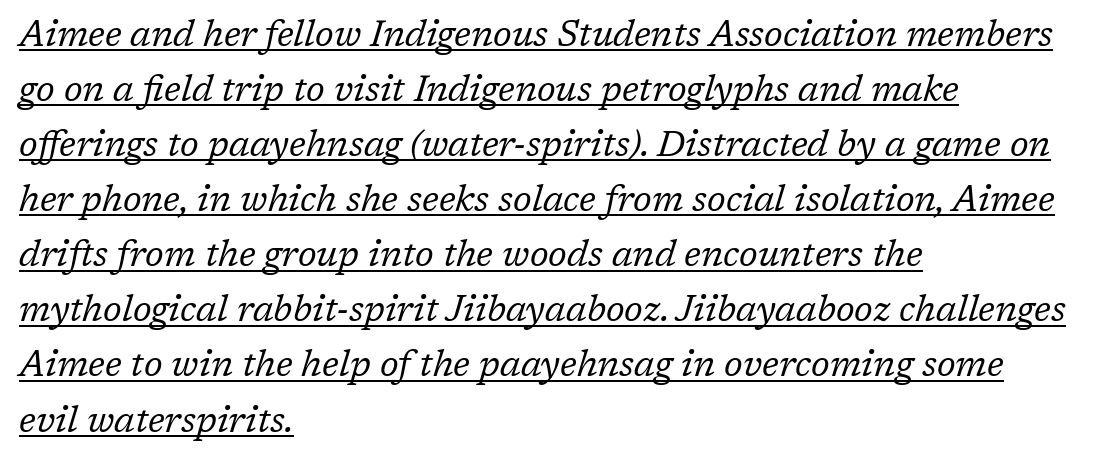
{"serif": "yes", "italic": "yes", "lean": "right", "slant_degrees": 17, "bold": "no", "weight": "regular", "width": "normal", "stroke_contrast": "low", "x_height": "medium", "monospaced": "no", "underline": "yes", "align": "left", "line_spacing": "normal", "line_spacing_ratio": 1.53, "letter_spacing": "normal", "letter_spacing_em": 0.0, "glyph_px": 36}
